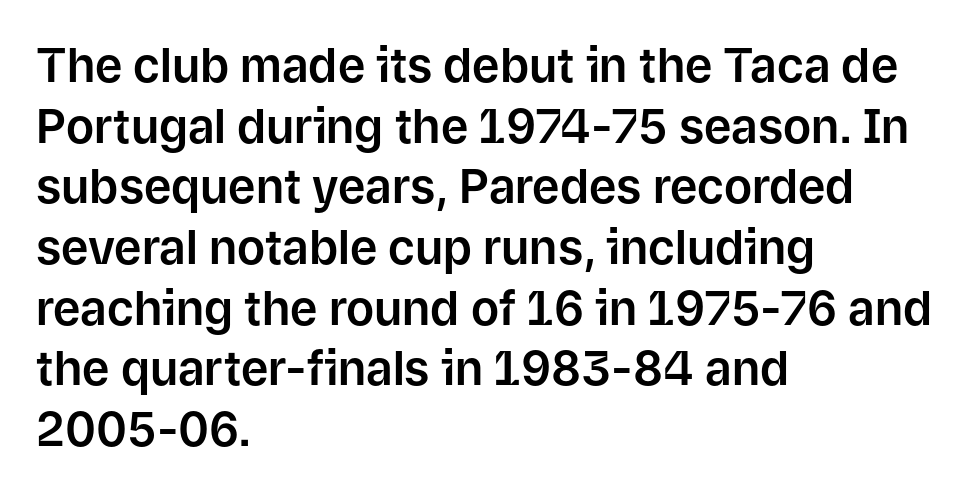
The image shows 47 px sans-serif type, upright; set left-aligned, normal line spacing (1.29x), normal letter spacing, not underlined; low stroke contrast and a medium x-height.
